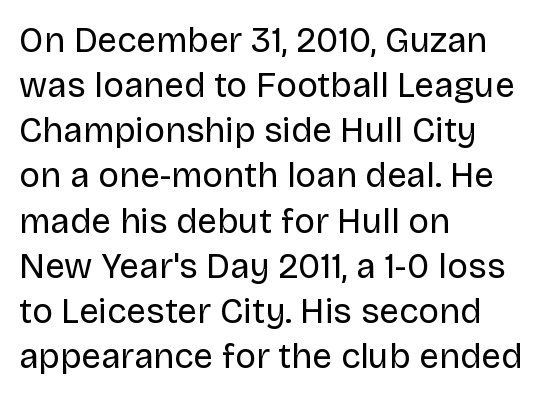
Q: Is the text bold? A: No.
Q: Is the text italic (slanted)? A: No, it is upright.
Q: Is the typeface a serif or a sans-serif typeface? A: Sans-serif.
Q: Is the text underlined? A: No.
Q: How is the paragraph aligned? A: Left-aligned.
Q: Is the spacing between letters normal or unusually wide? A: Normal.
Q: Is the spacing between lines tight, normal or loose? A: Normal.
Q: Width (condensed, normal, or wide)? A: Normal.
Q: Stroke contrast? A: Low.
Q: x-height? A: Large.
Q: Monospaced? A: No.
